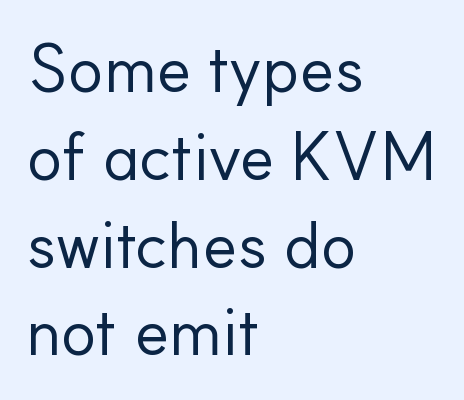
{"serif": "no", "italic": "no", "bold": "no", "weight": "regular", "width": "normal", "stroke_contrast": "low", "x_height": "small", "monospaced": "no", "underline": "no", "align": "left", "line_spacing": "normal", "line_spacing_ratio": 1.33, "letter_spacing": "normal", "letter_spacing_em": 0.0, "glyph_px": 66}
